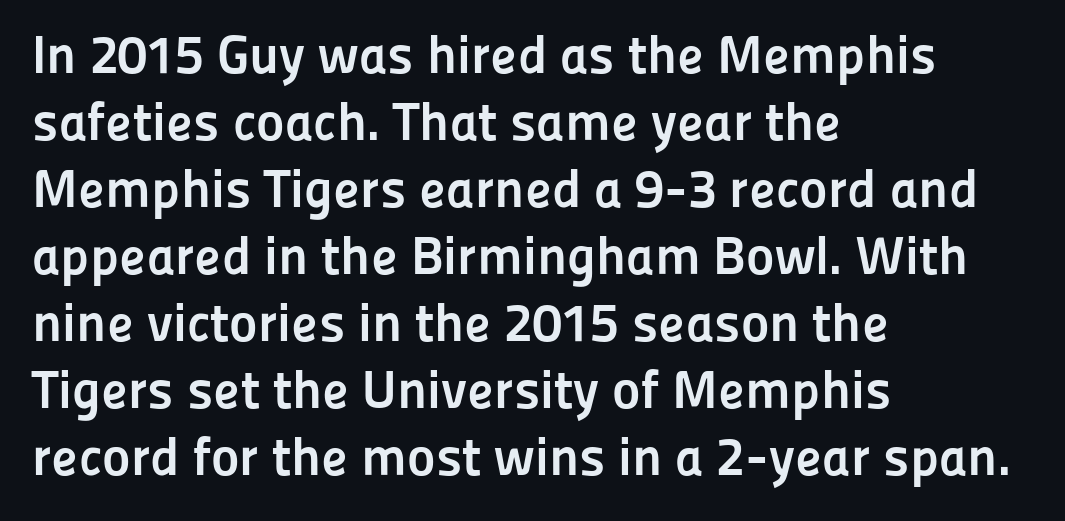
Rendered with straight, roman letterforms. Caption: bold face, heavy strokes. The paragraph has a hard left edge and a soft right edge. Nothing unusual about the tracking: characters are spaced as the font intends. Anything drawn beneath the words? Only blank space.
